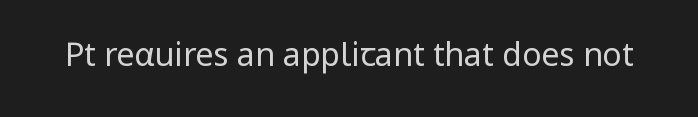
Q: Is the text bold? A: No.
Q: Is the text italic (slanted)? A: No, it is upright.
Q: Is the typeface a serif or a sans-serif typeface? A: Sans-serif.
Q: Is the text underlined? A: No.
Q: Is the spacing between letters normal or unusually wide? A: Normal.
Q: Width (condensed, normal, or wide)? A: Condensed.
Q: Stroke contrast? A: Low.
Q: x-height? A: Large.
Q: Monospaced? A: No.
